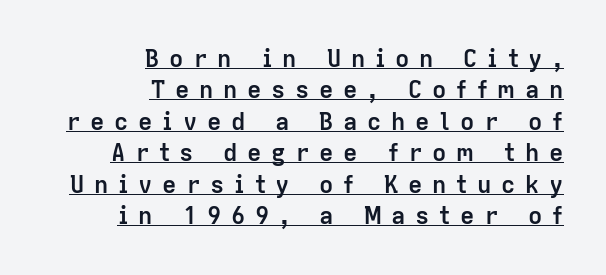
{"italic": "no", "bold": "yes", "underline": "yes", "align": "right", "line_spacing": "normal", "line_spacing_ratio": 1.31, "letter_spacing": "wide", "letter_spacing_em": 0.4, "glyph_px": 24}
